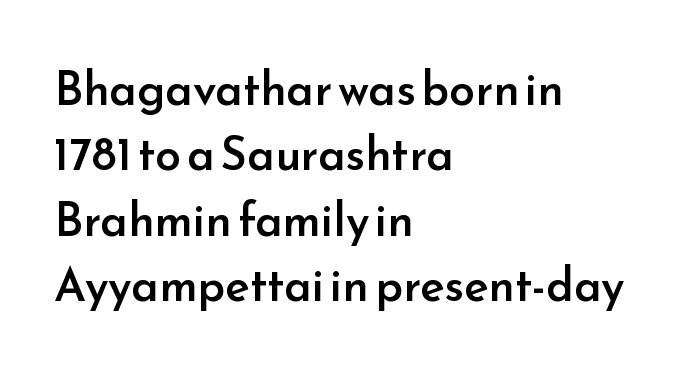
The image shows 46 px semibold sans-serif type, upright; set left-aligned, normal line spacing (1.42x), normal letter spacing, not underlined; low stroke contrast and a small x-height.
